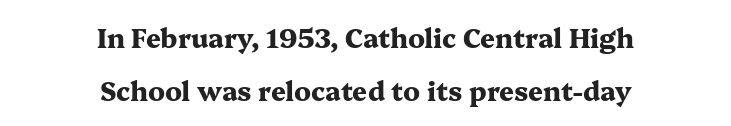
Q: Is the text bold? A: Yes.
Q: Is the text italic (slanted)? A: No, it is upright.
Q: Is the text underlined? A: No.
Q: How is the paragraph aligned? A: Centered.
Q: Is the spacing between letters normal or unusually wide? A: Normal.
Q: Is the spacing between lines tight, normal or loose? A: Loose.
